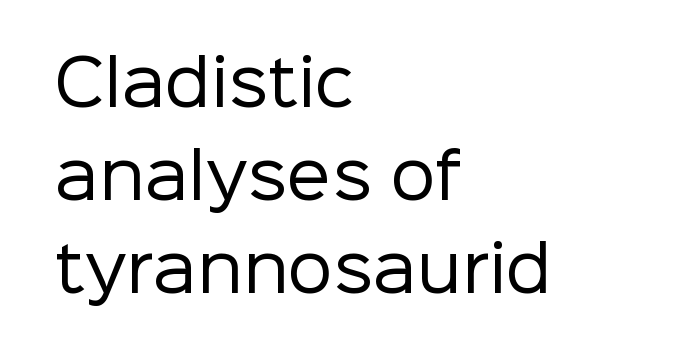
Q: Is the text bold? A: No.
Q: Is the text italic (slanted)? A: No, it is upright.
Q: Is the typeface a serif or a sans-serif typeface? A: Sans-serif.
Q: Is the text underlined? A: No.
Q: How is the paragraph aligned? A: Left-aligned.
Q: Is the spacing between letters normal or unusually wide? A: Normal.
Q: Is the spacing between lines tight, normal or loose? A: Normal.
Q: Width (condensed, normal, or wide)? A: Normal.
Q: Stroke contrast? A: Low.
Q: x-height? A: Medium.
Q: Monospaced? A: No.
